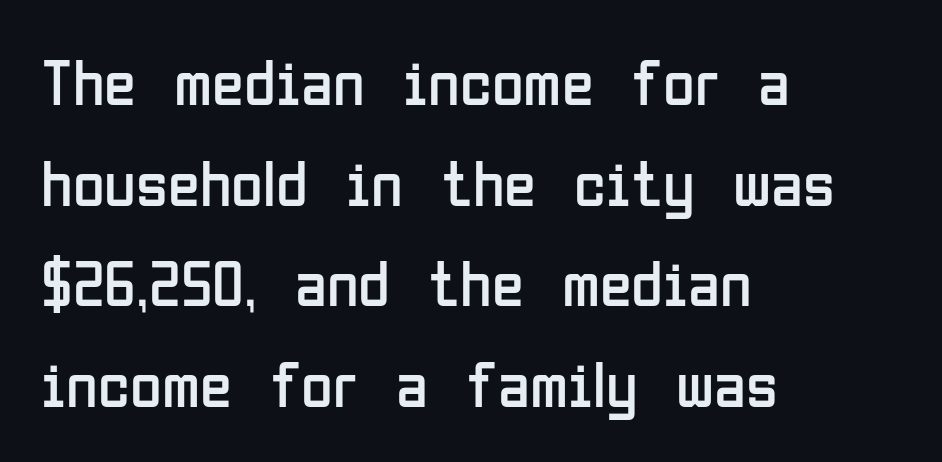
{"serif": "no", "italic": "no", "bold": "no", "weight": "regular", "width": "condensed", "stroke_contrast": "low", "x_height": "medium", "monospaced": "no", "underline": "no", "align": "left", "line_spacing": "normal", "line_spacing_ratio": 1.55, "letter_spacing": "normal", "letter_spacing_em": 0.0, "glyph_px": 65}
